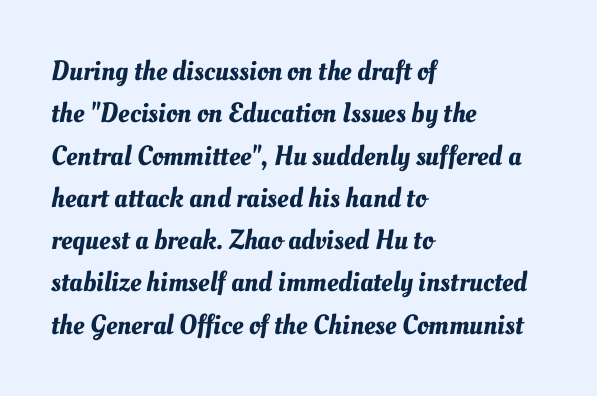
The image shows 28 px text type; set left-aligned, normal line spacing (1.51x), normal letter spacing, not underlined; medium stroke contrast and a small x-height.
